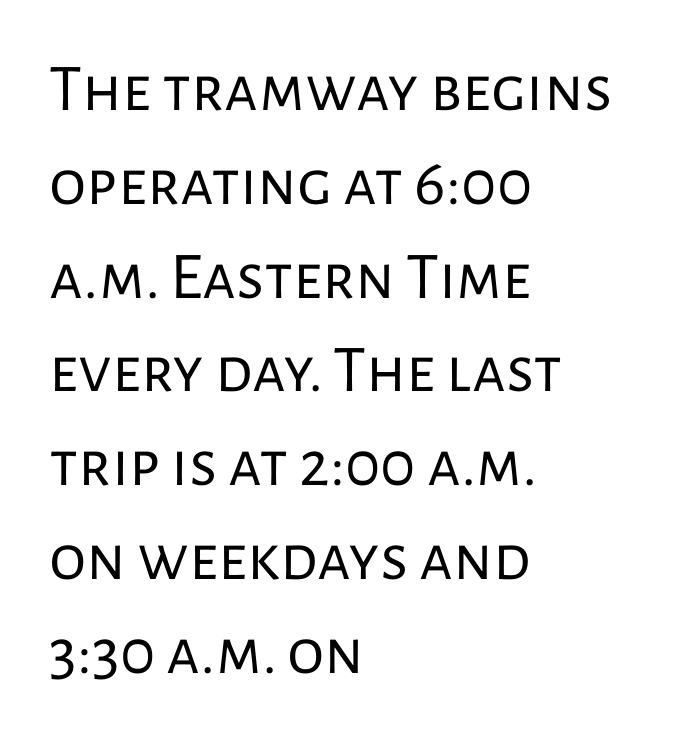
{"serif": "no", "italic": "no", "bold": "no", "weight": "regular", "width": "normal", "stroke_contrast": "low", "x_height": "medium", "monospaced": "no", "underline": "no", "align": "left", "line_spacing": "normal", "line_spacing_ratio": 1.4, "letter_spacing": "normal", "letter_spacing_em": 0.0, "glyph_px": 67}
